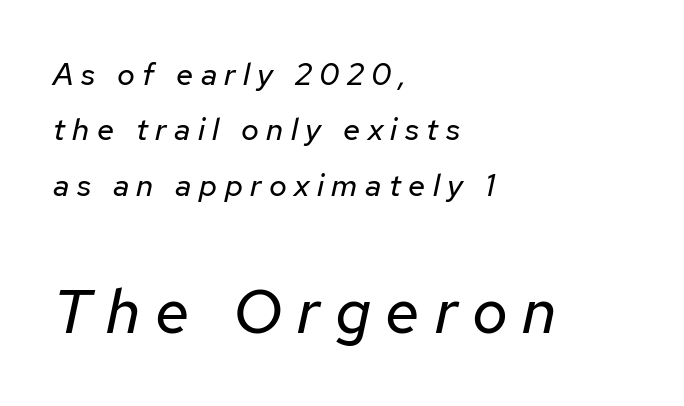
If you drew a ruler down the left edge, every line would touch it. Think of a printed novel: that variable character pitch is what you see here. The face used here appears at its bigger size in the lower chunk. No heavy texture on the line: the type isn't bold. The line texture is sparse and dotted thanks to wide tracking. Bare-footed words on every line.
